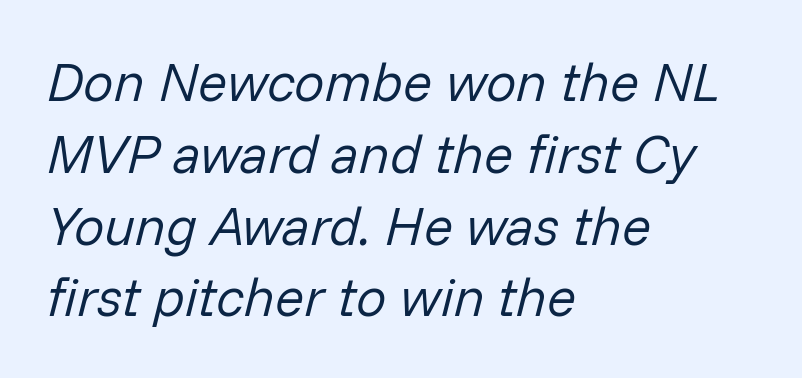
Bold? No — there's no thickening of the strokes. Character widths vary here, with narrow letters taking less room than wide ones. Unmarked baselines from the first word to the last. These lines sit exactly where default settings would place them. The letters are slanted; this is an italic face. The paragraph shown leans on its left margin.
